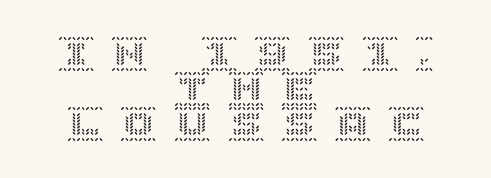
The compositor balanced each line on the midline. Baseline-to-baseline distance is barely more than the letter height. The passage shown is not underscored anywhere. You can tell it's not italic because the verticals are truly vertical.
